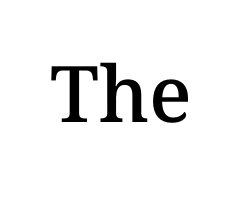
{"italic": "no", "bold": "semi", "weight": "semibold", "width": "normal", "stroke_contrast": "medium", "x_height": "medium", "monospaced": "no", "underline": "no", "letter_spacing": "normal", "letter_spacing_em": 0.0, "glyph_px": 78}
